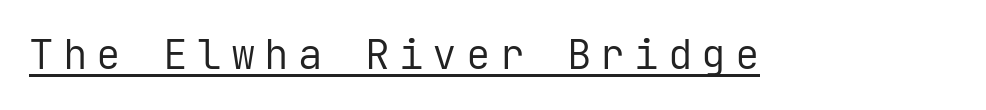
The glyphs in this specimen are sans serif. When letters stand straight like this, we call the style roman or upright. Characters follow at a spacing far wider than the type designer built in. No chunkiness to these letters — they're not bold. Like a heading marked for emphasis, these lines bear an underscore.
